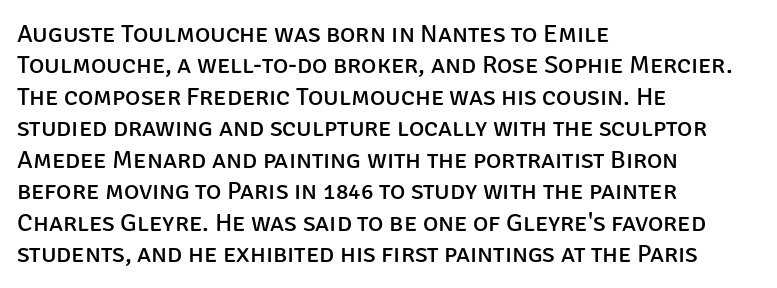
Q: Is the text bold? A: No.
Q: Is the text italic (slanted)? A: No, it is upright.
Q: Is the text underlined? A: No.
Q: How is the paragraph aligned? A: Left-aligned.
Q: Is the spacing between letters normal or unusually wide? A: Normal.
